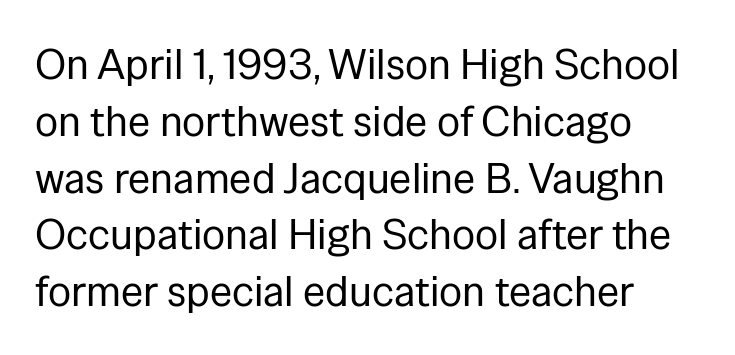
The image shows 43 px regular-weight sans-serif type, upright; set left-aligned, normal line spacing (1.32x), normal letter spacing, not underlined; low stroke contrast and a medium x-height.
